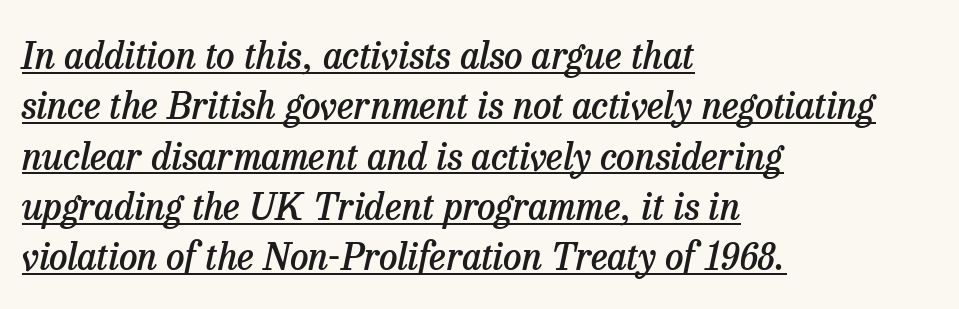
Q: Is the text bold? A: Semi-bold.
Q: Is the text italic (slanted)? A: Yes, it leans right by about 13 degrees.
Q: Is the typeface a serif or a sans-serif typeface? A: Serif.
Q: Is the text underlined? A: Yes.
Q: How is the paragraph aligned? A: Left-aligned.
Q: Is the spacing between letters normal or unusually wide? A: Normal.
Q: Is the spacing between lines tight, normal or loose? A: Normal.
Q: Width (condensed, normal, or wide)? A: Normal.
Q: Stroke contrast? A: Low.
Q: x-height? A: Medium.
Q: Monospaced? A: No.
